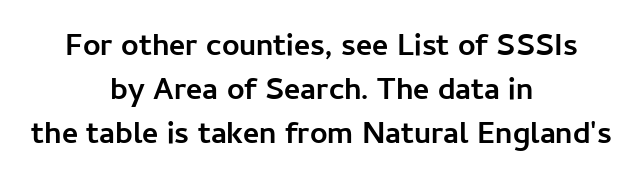
Q: Is the text bold? A: Yes.
Q: Is the text italic (slanted)? A: No, it is upright.
Q: Is the typeface a serif or a sans-serif typeface? A: Sans-serif.
Q: Is the text underlined? A: No.
Q: How is the paragraph aligned? A: Centered.
Q: Is the spacing between letters normal or unusually wide? A: Normal.
Q: Is the spacing between lines tight, normal or loose? A: Normal.
Q: Width (condensed, normal, or wide)? A: Normal.
Q: Stroke contrast? A: Low.
Q: x-height? A: Medium.
Q: Monospaced? A: No.
